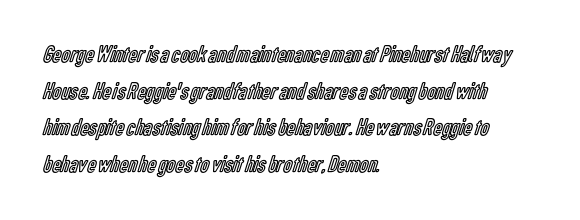
Glyph-to-glyph distance matches everyday printed text. The line-height multiplier appears to be the usual default. The rag falls on the right side of this text block.
